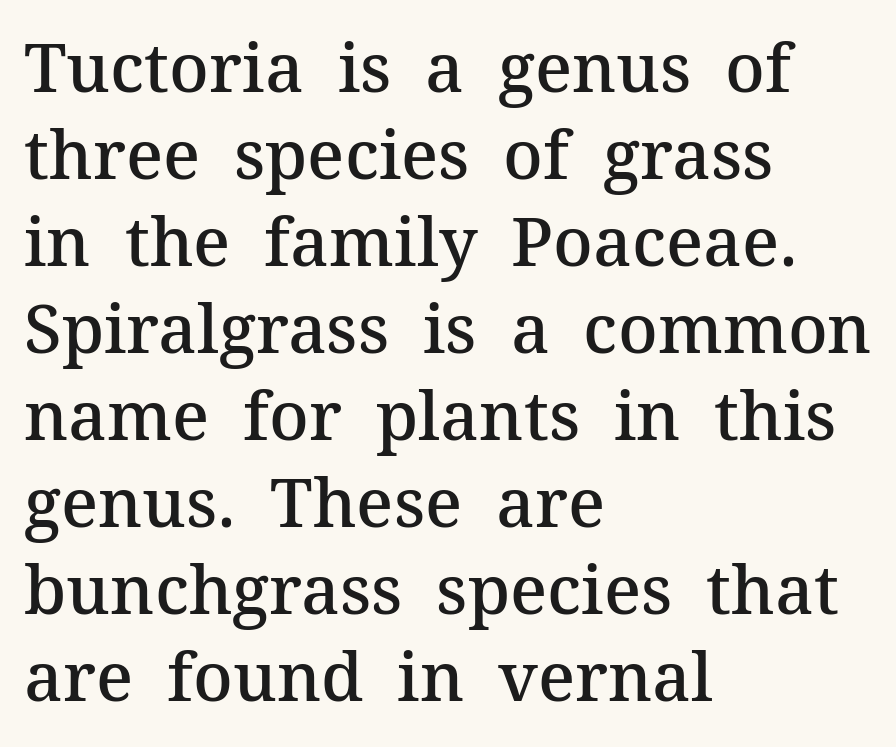
The image shows 68 px semibold serif type, upright; set left-aligned, normal line spacing (1.28x), normal letter spacing, not underlined; medium stroke contrast and a medium x-height.
